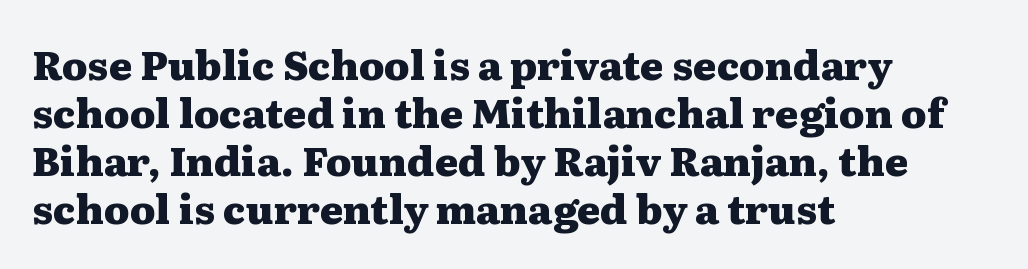
The image shows 40 px heavy, wide serif type, upright; set left-aligned, line spacing 1.2x, normal letter spacing, not underlined; medium stroke contrast and a medium x-height.
